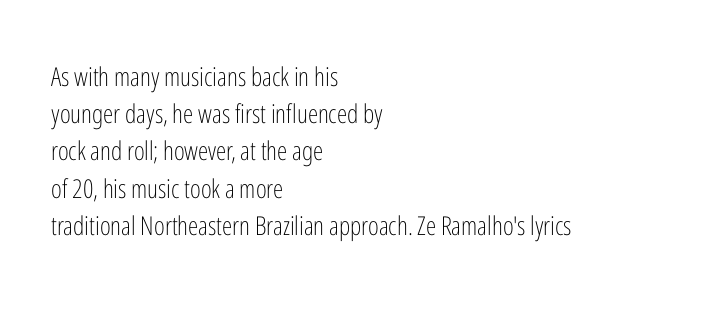
The rendering anchors every line to the left-hand side. A clean baseline with only descenders dipping below it. No chunkiness to these letters — they're not bold. Leading matches the norm, producing a regular column. Ascenders rise straight up at ninety degrees. Nobody touched the tracking dial on this one.
